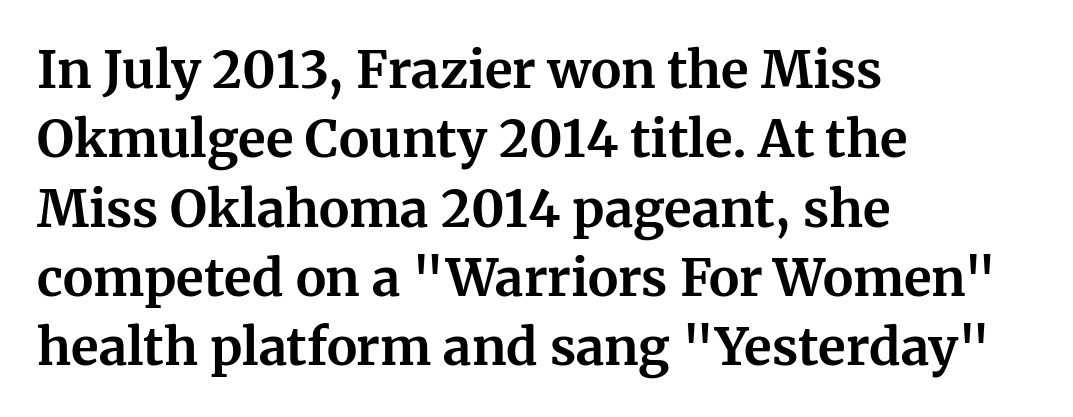
{"serif": "yes", "italic": "no", "bold": "yes", "weight": "bold", "width": "normal", "stroke_contrast": "medium", "x_height": "medium", "monospaced": "no", "underline": "no", "align": "left", "line_spacing": "normal", "line_spacing_ratio": 1.36, "letter_spacing": "normal", "letter_spacing_em": 0.0, "glyph_px": 51}
